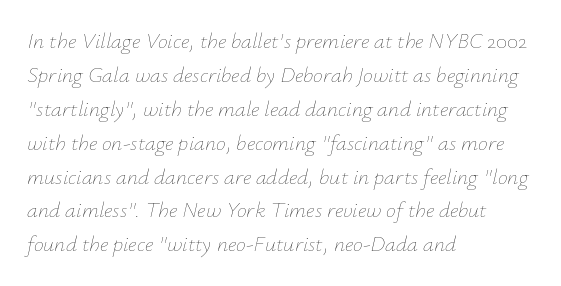
{"italic": "yes", "lean": "right", "slant_degrees": 12, "bold": "no", "underline": "no", "align": "left", "line_spacing": "normal", "line_spacing_ratio": 1.54, "letter_spacing": "normal", "letter_spacing_em": 0.0, "glyph_px": 22}
